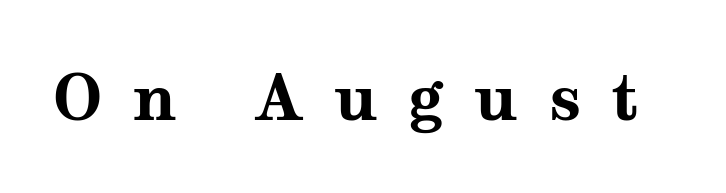
{"serif": "yes", "italic": "no", "bold": "yes", "weight": "bold", "width": "wide", "stroke_contrast": "medium", "x_height": "medium", "monospaced": "no", "underline": "no", "letter_spacing": "wide", "letter_spacing_em": 0.46, "glyph_px": 64}
